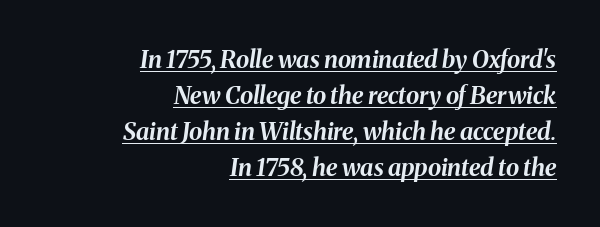
{"italic": "yes", "lean": "right", "slant_degrees": 8, "bold": "yes", "underline": "yes", "align": "right", "line_spacing": "normal", "line_spacing_ratio": 1.5, "letter_spacing": "normal", "letter_spacing_em": 0.0, "glyph_px": 24}
